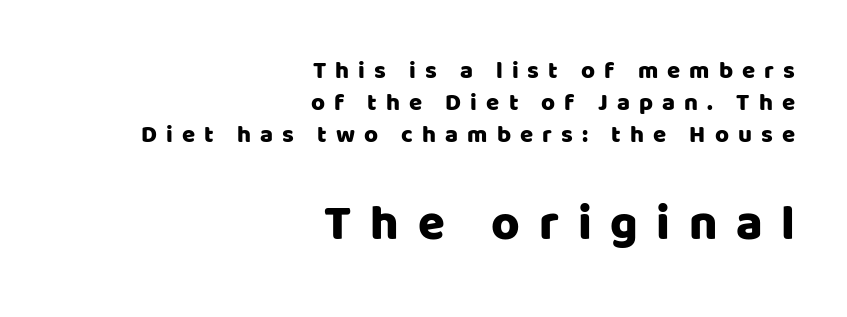
The image shows 49 px sans-serif type, upright; set right-aligned, normal line spacing (1.33x), unusually wide letter spacing (+0.38 em), not underlined; the second (bottom) block is 2.04x larger; low stroke contrast and a large x-height.
